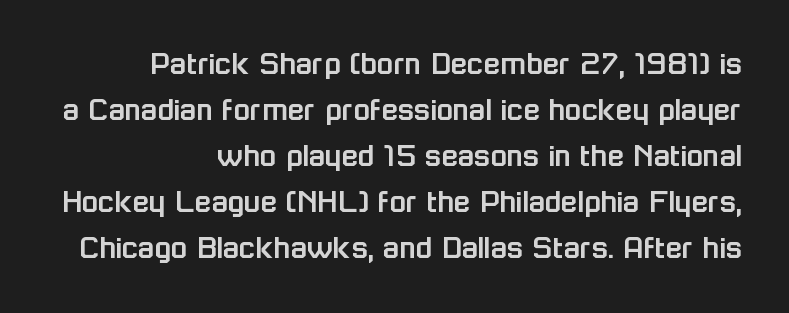
{"serif": "no", "italic": "no", "width": "normal", "stroke_contrast": "low", "x_height": "medium", "monospaced": "no", "underline": "no", "align": "right", "line_spacing": "normal", "line_spacing_ratio": 1.35, "letter_spacing": "normal", "letter_spacing_em": 0.0, "glyph_px": 34}
